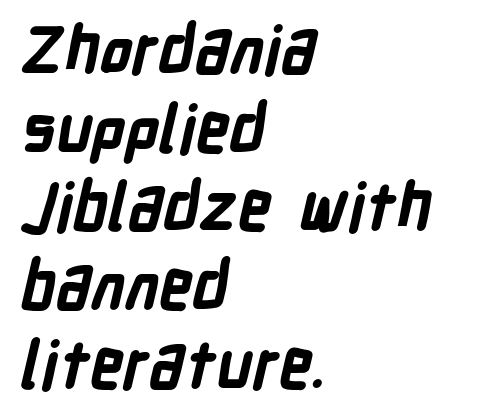
Q: Is the text bold? A: Yes.
Q: Is the typeface a serif or a sans-serif typeface? A: Sans-serif.
Q: Is the text underlined? A: No.
Q: How is the paragraph aligned? A: Left-aligned.
Q: Is the spacing between letters normal or unusually wide? A: Normal.
Q: Width (condensed, normal, or wide)? A: Condensed.
Q: Stroke contrast? A: Low.
Q: x-height? A: Medium.
Q: Monospaced? A: No.
